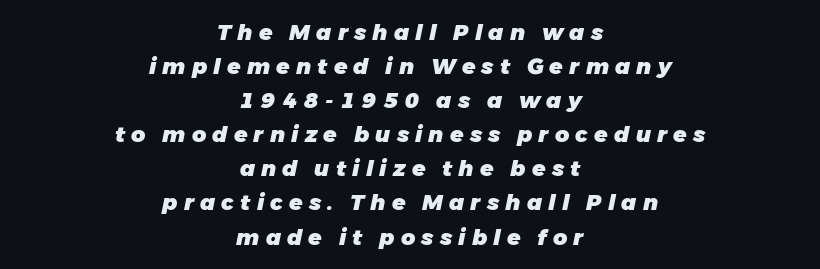
Q: Is the text bold? A: Yes.
Q: Is the text italic (slanted)? A: Yes, it leans right by about 11 degrees.
Q: Is the text underlined? A: No.
Q: How is the paragraph aligned? A: Centered.
Q: Is the spacing between letters normal or unusually wide? A: Unusually wide.
Q: Is the spacing between lines tight, normal or loose? A: Normal.
